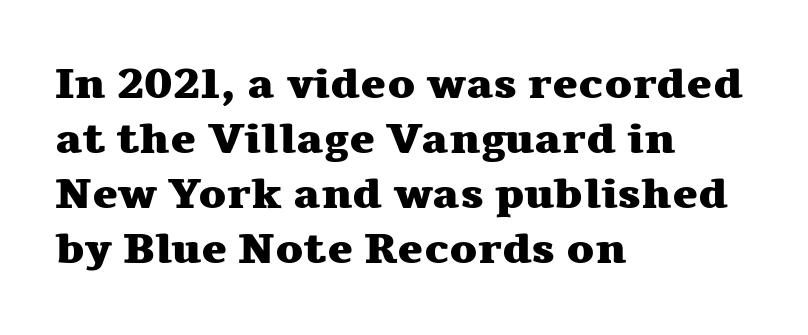
The image shows 43 px heavy, wide serif type, upright; set left-aligned, normal line spacing (1.28x), normal letter spacing, not underlined; medium stroke contrast and a medium x-height.
